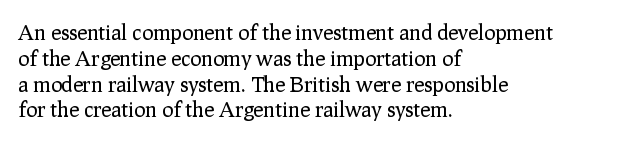
{"italic": "no", "bold": "no", "underline": "no", "align": "left", "line_spacing_ratio": 1.23, "letter_spacing": "normal", "letter_spacing_em": 0.0, "glyph_px": 21}
